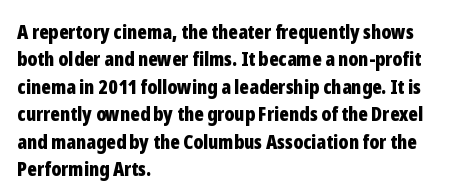
{"italic": "no", "bold": "yes", "underline": "no", "align": "left", "line_spacing": "normal", "line_spacing_ratio": 1.37, "letter_spacing": "normal", "letter_spacing_em": 0.0, "glyph_px": 20}
